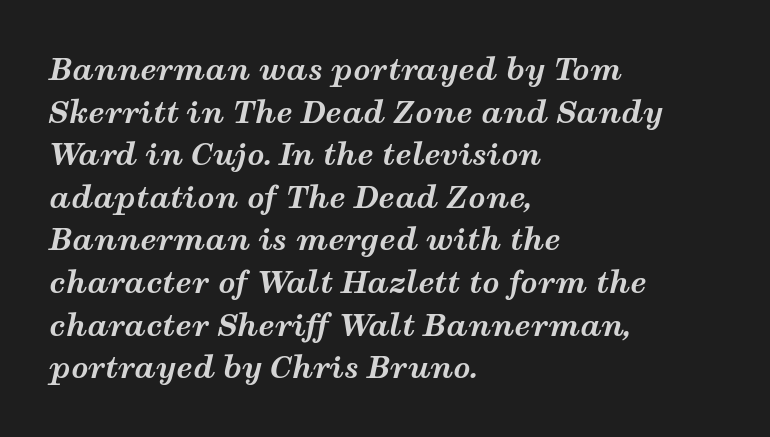
Q: Is the text bold? A: Yes.
Q: Is the text italic (slanted)? A: Yes, it leans right by about 12 degrees.
Q: Is the text underlined? A: No.
Q: How is the paragraph aligned? A: Left-aligned.
Q: Is the spacing between letters normal or unusually wide? A: Normal.
Q: Is the spacing between lines tight, normal or loose? A: Normal.
Q: Width (condensed, normal, or wide)? A: Wide.
Q: Stroke contrast? A: Medium.
Q: x-height? A: Medium.
Q: Monospaced? A: No.
